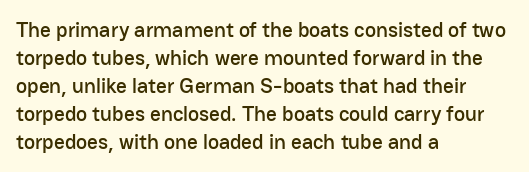
The image shows 21 px text type, upright; set left-aligned, normal line spacing (1.33x), normal letter spacing, not underlined.
